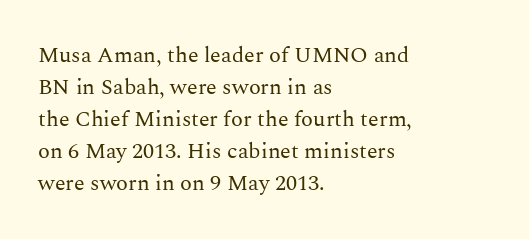
{"italic": "no", "bold": "no", "underline": "no", "align": "left", "line_spacing": "normal", "line_spacing_ratio": 1.45, "letter_spacing": "normal", "letter_spacing_em": 0.0, "glyph_px": 22}
